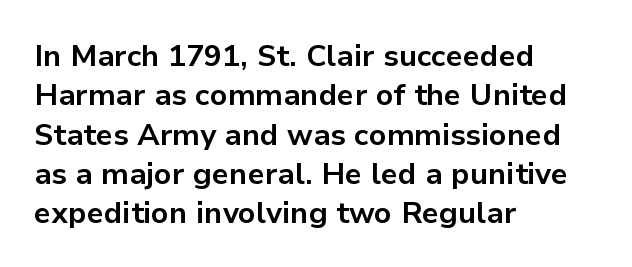
You can tell it's not italic because the verticals are truly vertical. Is this a fixed-width face? No — the glyphs have proportional, varying widths. The space between consecutive lines is moderate. Decoration check: the copy has no underline.
